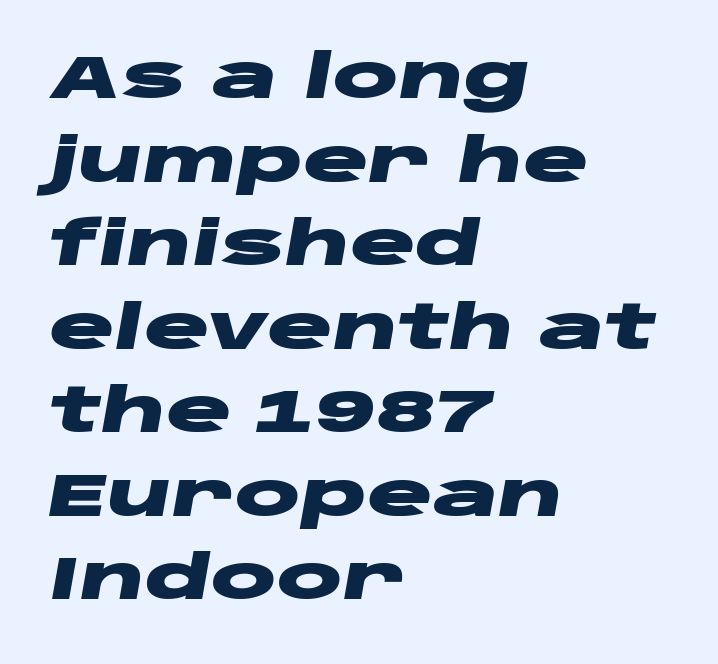
The image shows 61 px heavy, wide type, italic (leaning right); set left-aligned, normal line spacing (1.37x), normal letter spacing, not underlined; low stroke contrast and a large x-height.
